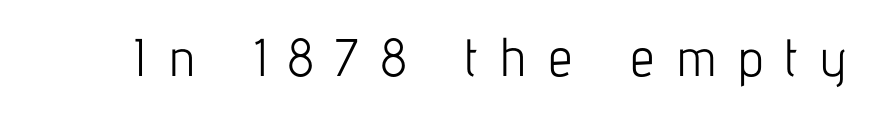
Q: Is the text bold? A: No.
Q: Is the text italic (slanted)? A: No, it is upright.
Q: Is the typeface a serif or a sans-serif typeface? A: Sans-serif.
Q: Is the text underlined? A: No.
Q: Is the spacing between letters normal or unusually wide? A: Unusually wide.
Q: Width (condensed, normal, or wide)? A: Condensed.
Q: Stroke contrast? A: Low.
Q: x-height? A: Medium.
Q: Monospaced? A: No.
